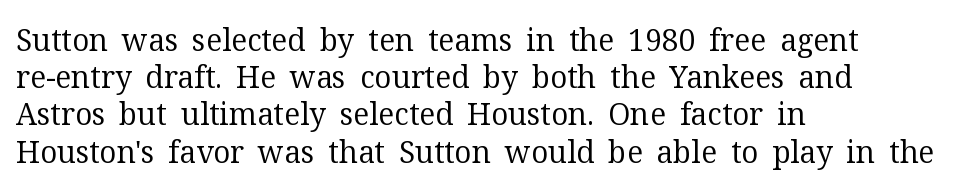
{"serif": "yes", "italic": "no", "bold": "no", "weight": "regular", "width": "normal", "stroke_contrast": "medium", "x_height": "medium", "monospaced": "no", "underline": "no", "align": "left", "line_spacing_ratio": 1.24, "letter_spacing": "normal", "letter_spacing_em": 0.0, "glyph_px": 30}
